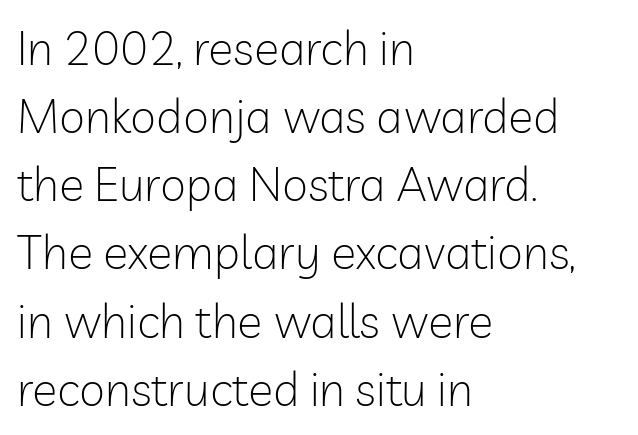
{"serif": "no", "italic": "no", "bold": "no", "weight": "light", "width": "normal", "stroke_contrast": "low", "x_height": "medium", "monospaced": "no", "underline": "no", "align": "left", "line_spacing": "normal", "line_spacing_ratio": 1.45, "letter_spacing": "normal", "letter_spacing_em": 0.0, "glyph_px": 47}
